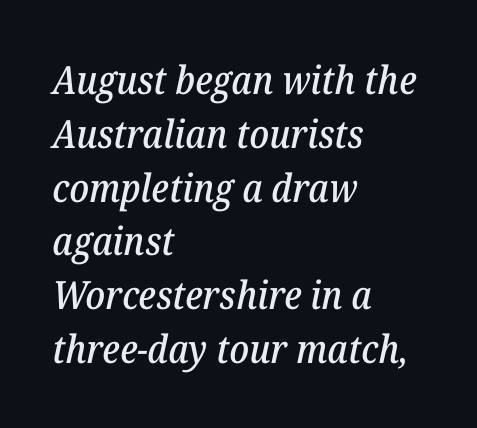
Serifs: yes, visible at the terminals of the letterforms. The vertical gap from one line to the next is medium. Plain, unruled lines of type. These lines were composed using italics.
